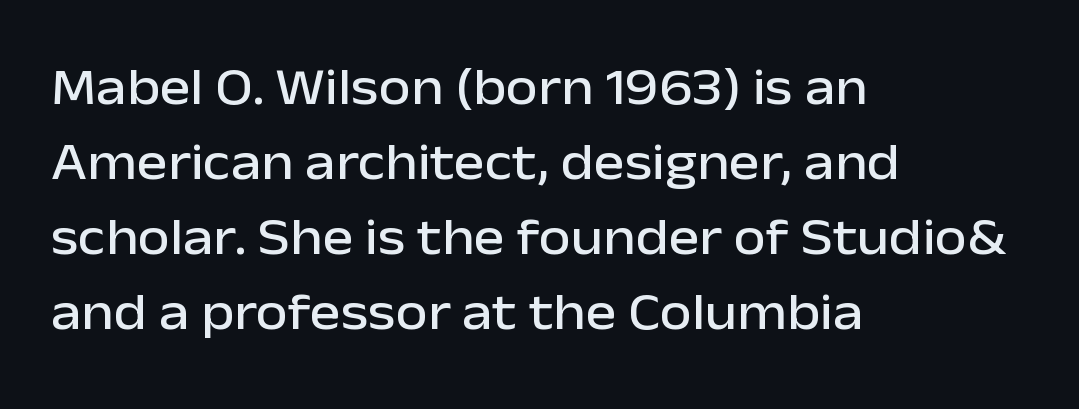
{"serif": "no", "italic": "no", "width": "normal", "stroke_contrast": "low", "x_height": "medium", "monospaced": "no", "underline": "no", "align": "left", "line_spacing": "normal", "line_spacing_ratio": 1.44, "letter_spacing": "normal", "letter_spacing_em": 0.0, "glyph_px": 52}
